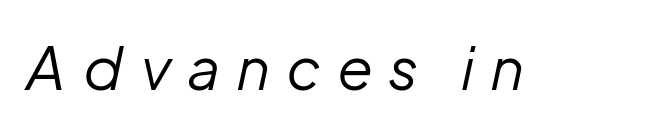
{"italic": "yes", "lean": "right", "slant_degrees": 12, "bold": "no", "weight": "regular", "width": "normal", "stroke_contrast": "low", "x_height": "medium", "monospaced": "no", "underline": "no", "letter_spacing": "wide", "letter_spacing_em": 0.3, "glyph_px": 59}
